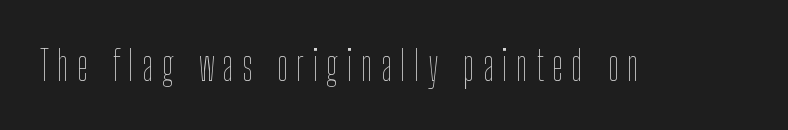
Q: Is the text bold? A: No.
Q: Is the text italic (slanted)? A: No, it is upright.
Q: Is the text underlined? A: No.
Q: Is the spacing between letters normal or unusually wide? A: Unusually wide.
Q: Width (condensed, normal, or wide)? A: Condensed.
Q: Stroke contrast? A: Low.
Q: x-height? A: Medium.
Q: Monospaced? A: No.
